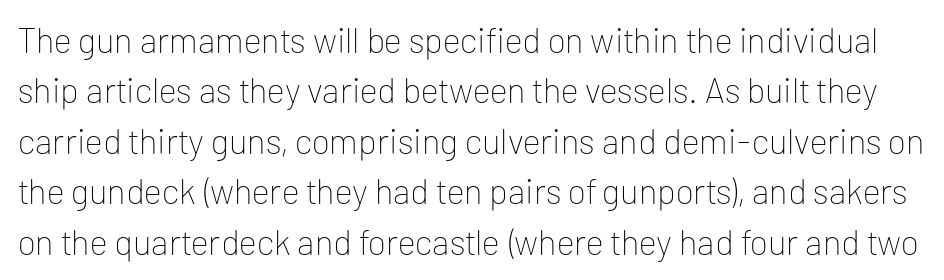
Ordinary non-slanted type is in use. Nothing sits at the stroke ends, so this counts as sans-serif. Anything drawn beneath the words? Only blank space. The line texture is even and compact thanks to regular tracking. No extra ink here — the face is not bold.
